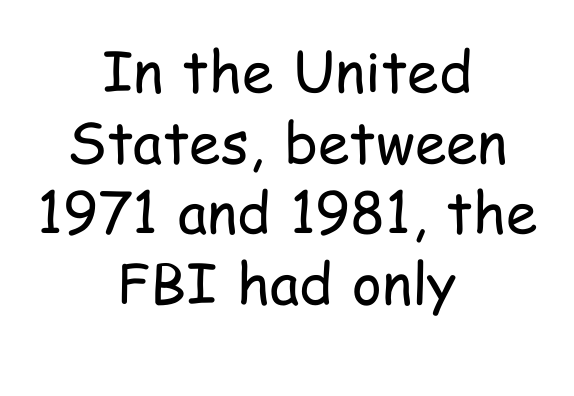
The designer went with a sans here, leaving each stem footless. Check under the words: just untouched page. A student would call this center alignment; a typographer would say set centered. A typesetter would mark this as roman, not italic. On a weight scale, this lands at 450 or below. Spacing between characters is what you'd get straight out of the box.
